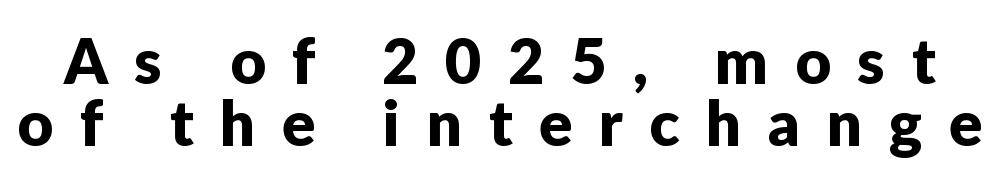
In terms of letterform style, serifs are entirely absent. The strip under each line holds only bare page. In terms of posture, this sample is upright. Observe the wide spacing: letters keep a clear distance from each other.
